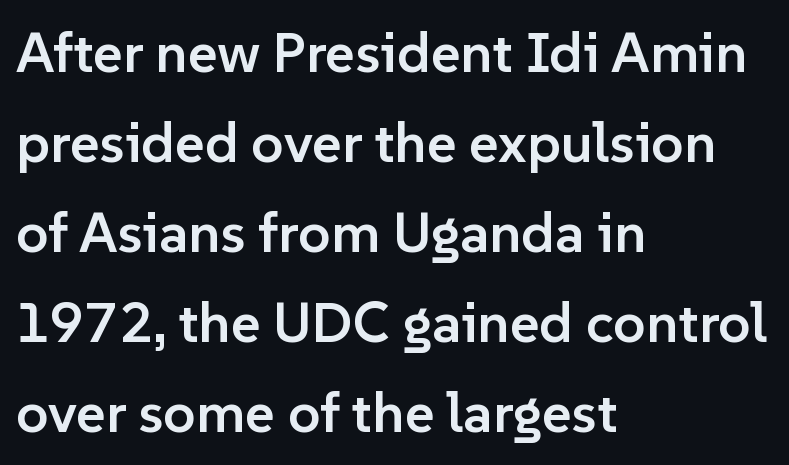
The image shows 57 px semibold sans-serif type, upright; set left-aligned, normal line spacing (1.58x), normal letter spacing, not underlined; low stroke contrast and a medium x-height.
